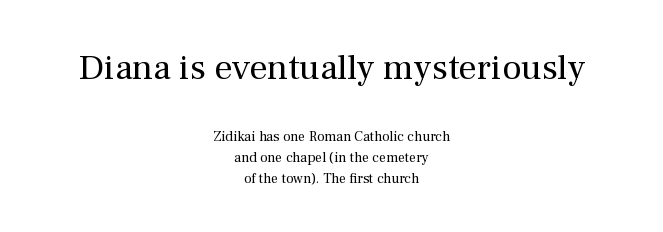
Underlining? Definitely not there. The font is comparable to plain body text, perhaps lighter. The whitespace from short lines is split evenly between both sides. Upright lettering throughout.
